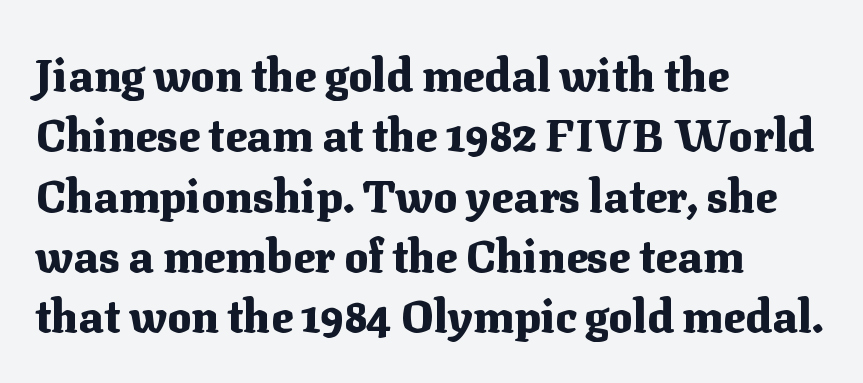
{"serif": "yes", "italic": "no", "bold": "yes", "weight": "heavy", "width": "normal", "stroke_contrast": "medium", "x_height": "medium", "monospaced": "no", "underline": "no", "align": "left", "line_spacing": "normal", "line_spacing_ratio": 1.34, "letter_spacing": "normal", "letter_spacing_em": 0.0, "glyph_px": 45}
